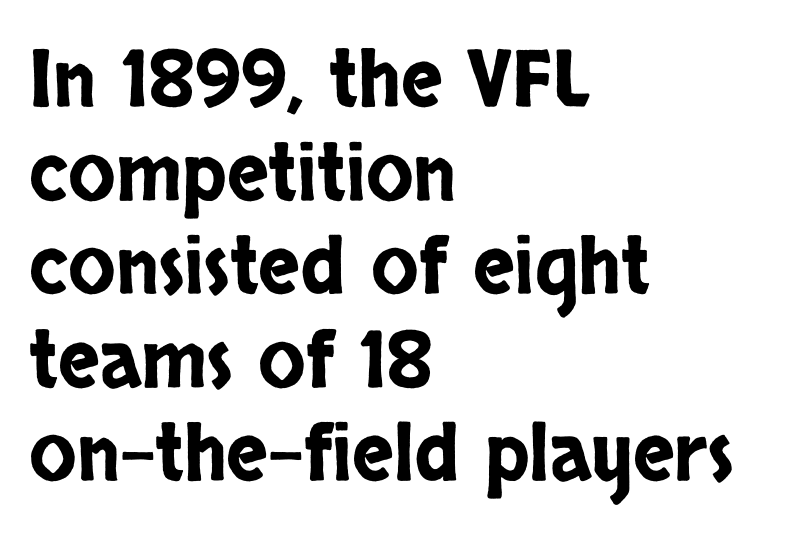
{"serif": "no", "italic": "no", "width": "condensed", "stroke_contrast": "low", "x_height": "large", "monospaced": "no", "underline": "no", "align": "left", "line_spacing_ratio": 1.2, "letter_spacing": "normal", "letter_spacing_em": 0.0, "glyph_px": 78}
